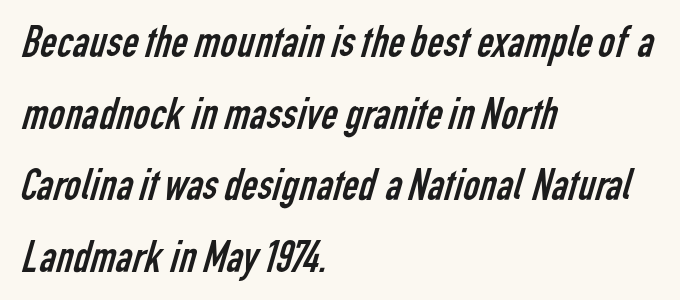
The image shows 45 px regular-weight, condensed sans-serif type; set left-aligned, normal line spacing (1.59x), normal letter spacing, not underlined; low stroke contrast and a medium x-height.
